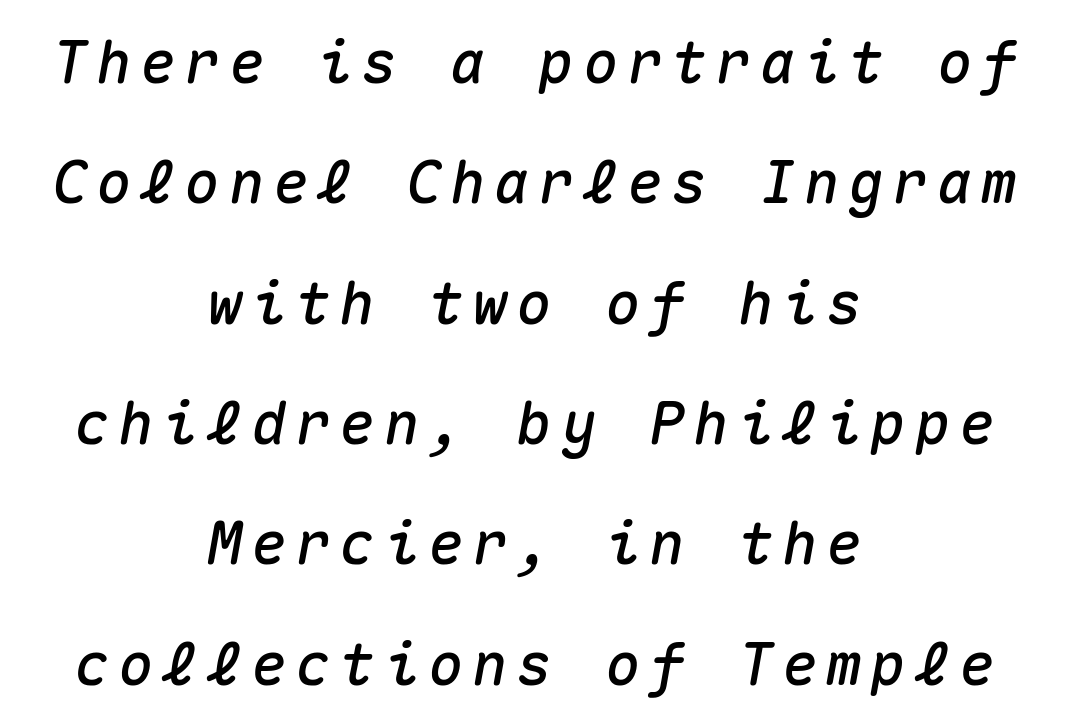
Q: Is the text italic (slanted)? A: Yes, it leans right by about 10 degrees.
Q: Is the text underlined? A: No.
Q: How is the paragraph aligned? A: Centered.
Q: Is the spacing between lines tight, normal or loose? A: Loose.
Q: Width (condensed, normal, or wide)? A: Normal.
Q: Stroke contrast? A: Medium.
Q: x-height? A: Medium.
Q: Monospaced? A: Yes.
